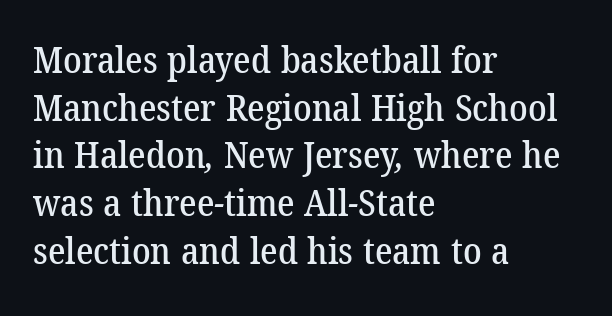
The image shows 37 px serif type; set left-aligned, normal line spacing (1.29x), normal letter spacing, not underlined; low stroke contrast and a medium x-height.
